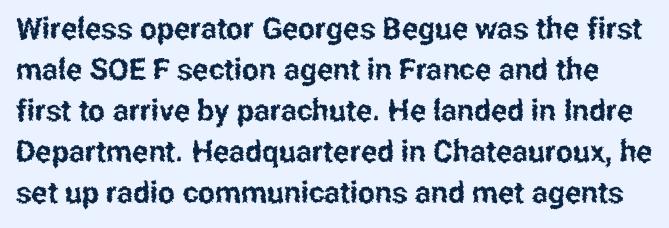
Q: Is the text italic (slanted)? A: No, it is upright.
Q: Is the typeface a serif or a sans-serif typeface? A: Sans-serif.
Q: Is the text underlined? A: No.
Q: Is the spacing between letters normal or unusually wide? A: Normal.
Q: Is the spacing between lines tight, normal or loose? A: Normal.
Q: Width (condensed, normal, or wide)? A: Condensed.
Q: Stroke contrast? A: Low.
Q: x-height? A: Medium.
Q: Monospaced? A: No.
